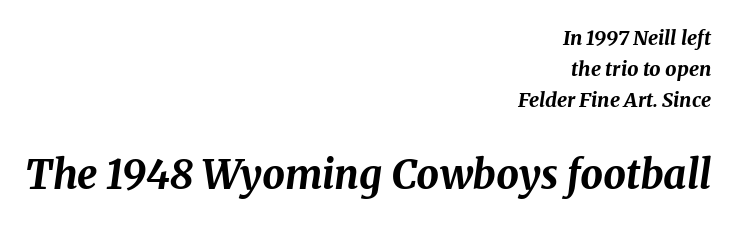
The image shows 40 px bold type, italic (leaning right); set right-aligned, normal line spacing (1.54x), normal letter spacing, not underlined; the second (bottom) block is 2.0x larger; medium stroke contrast and a medium x-height.
